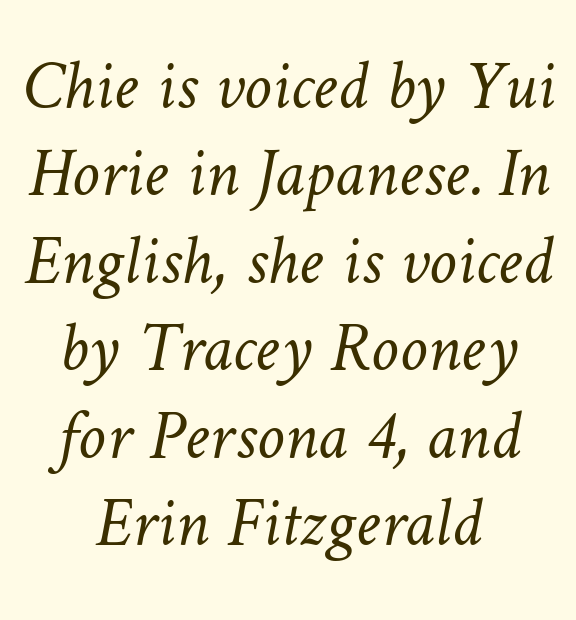
Q: Is the text bold? A: No.
Q: Is the text underlined? A: No.
Q: How is the paragraph aligned? A: Centered.
Q: Is the spacing between letters normal or unusually wide? A: Normal.
Q: Is the spacing between lines tight, normal or loose? A: Normal.
Q: Width (condensed, normal, or wide)? A: Normal.
Q: Stroke contrast? A: Low.
Q: x-height? A: Medium.
Q: Monospaced? A: No.
